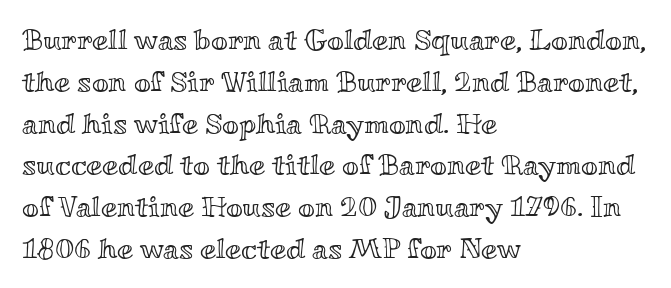
{"italic": "no", "width": "wide", "x_height": "small", "monospaced": "no", "underline": "no", "align": "left", "line_spacing": "normal", "line_spacing_ratio": 1.44, "letter_spacing": "normal", "letter_spacing_em": 0.0, "glyph_px": 29}
